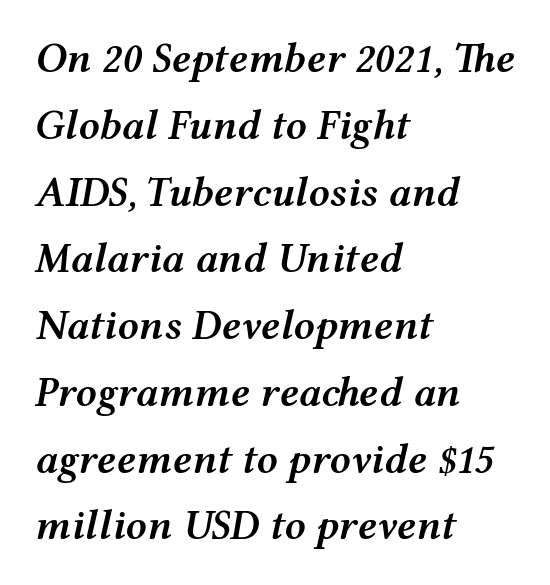
{"italic": "yes", "lean": "right", "slant_degrees": 12, "bold": "semi", "weight": "semibold", "width": "wide", "stroke_contrast": "medium", "x_height": "medium", "monospaced": "no", "underline": "no", "align": "left", "line_spacing": "normal", "line_spacing_ratio": 1.59, "letter_spacing": "normal", "letter_spacing_em": 0.0, "glyph_px": 42}
